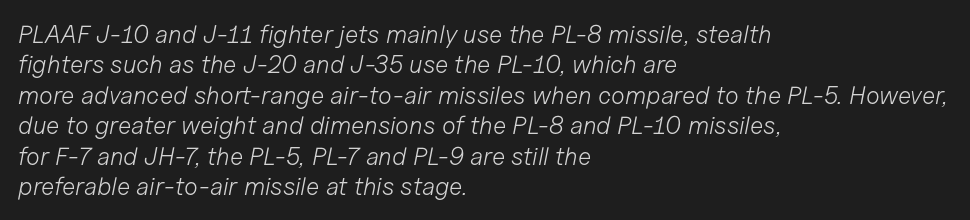
Q: Is the text bold? A: No.
Q: Is the text italic (slanted)? A: Yes, it leans right by about 11 degrees.
Q: Is the text underlined? A: No.
Q: How is the paragraph aligned? A: Left-aligned.
Q: Is the spacing between letters normal or unusually wide? A: Normal.
